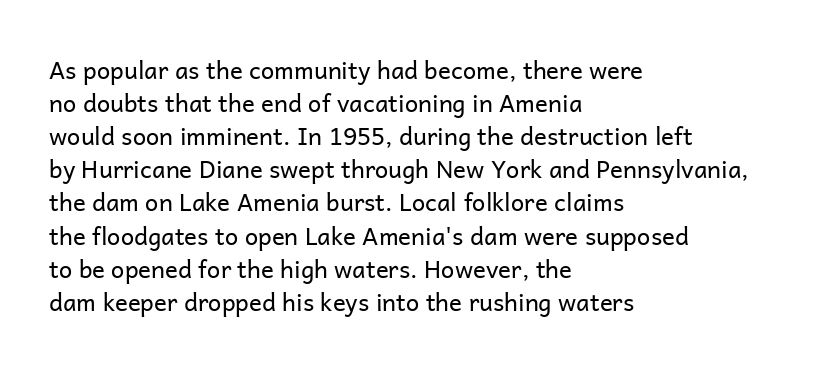
The image shows 24 px text type, upright; set left-aligned, normal line spacing (1.38x), normal letter spacing, not underlined.
